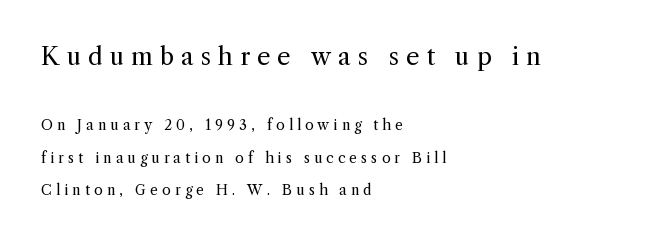
Students, observe: this is what heavily led, spacious text looks like. Descender tails drop into unmarked territory. The setting favours the left margin, as ordinary paragraphs usually do. The letters look calm and open, with moderate or lighter stems. This is roman type, the default non-slanted kind. Tracking here is generous; glyphs stand well apart from one another.
